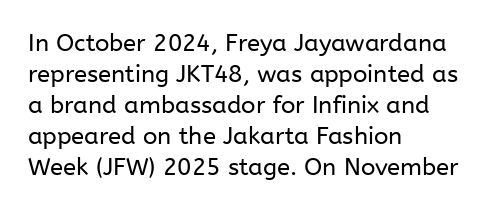
{"italic": "no", "bold": "no", "underline": "no", "align": "left", "line_spacing": "normal", "line_spacing_ratio": 1.29, "letter_spacing": "normal", "letter_spacing_em": 0.0, "glyph_px": 24}
